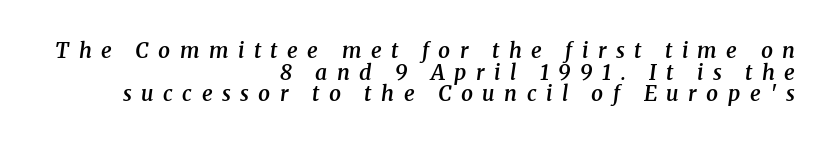
Q: Is the text bold? A: Semi-bold.
Q: Is the text italic (slanted)? A: Yes, it leans right by about 8 degrees.
Q: Is the text underlined? A: No.
Q: How is the paragraph aligned? A: Right-aligned.
Q: Is the spacing between letters normal or unusually wide? A: Unusually wide.
Q: Is the spacing between lines tight, normal or loose? A: Tight.
